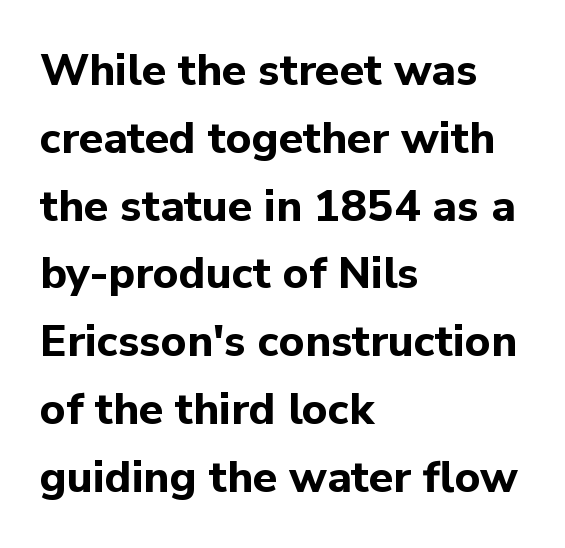
{"serif": "no", "italic": "no", "bold": "yes", "weight": "bold", "width": "normal", "stroke_contrast": "low", "x_height": "medium", "monospaced": "no", "underline": "no", "align": "left", "line_spacing": "normal", "line_spacing_ratio": 1.54, "letter_spacing": "normal", "letter_spacing_em": 0.0, "glyph_px": 44}
